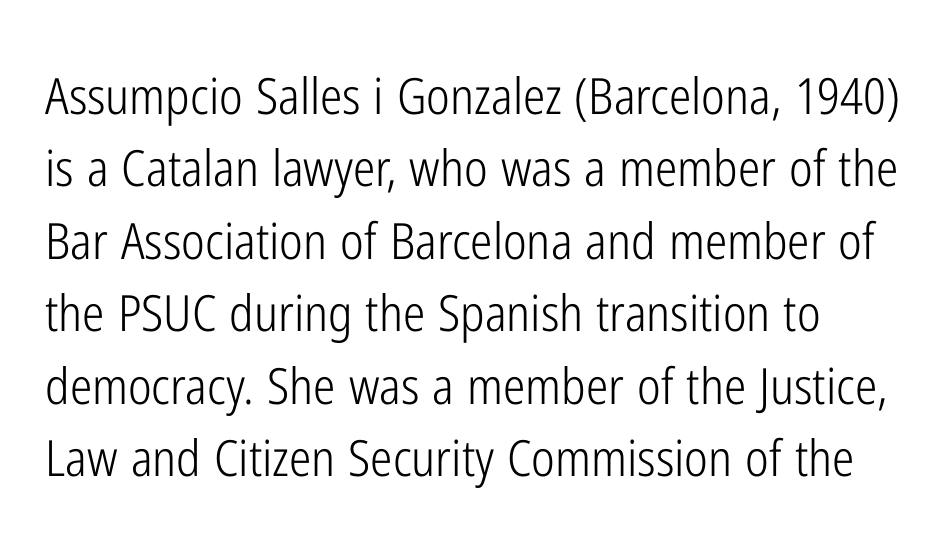
{"serif": "no", "italic": "no", "bold": "no", "weight": "light", "width": "condensed", "stroke_contrast": "low", "x_height": "medium", "monospaced": "no", "underline": "no", "line_spacing": "normal", "line_spacing_ratio": 1.45, "letter_spacing": "normal", "letter_spacing_em": 0.0, "glyph_px": 50}
